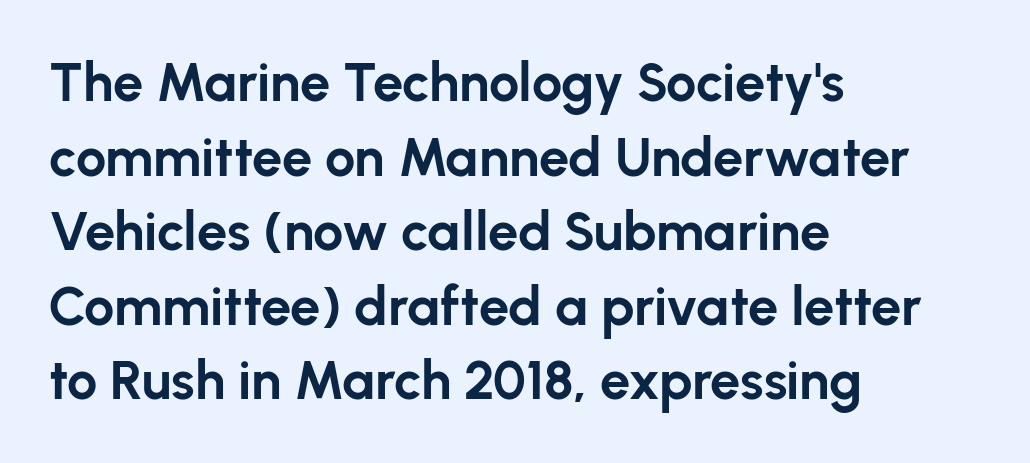
A typesetter would mark this as roman, not italic. The gap between lines stays unmarked. The face used here is proportionally spaced, like ordinary book or web type. On the weight axis this lands at bold, roughly 700. Observe the ordinary spacing: letters are neighbours, not strangers.
